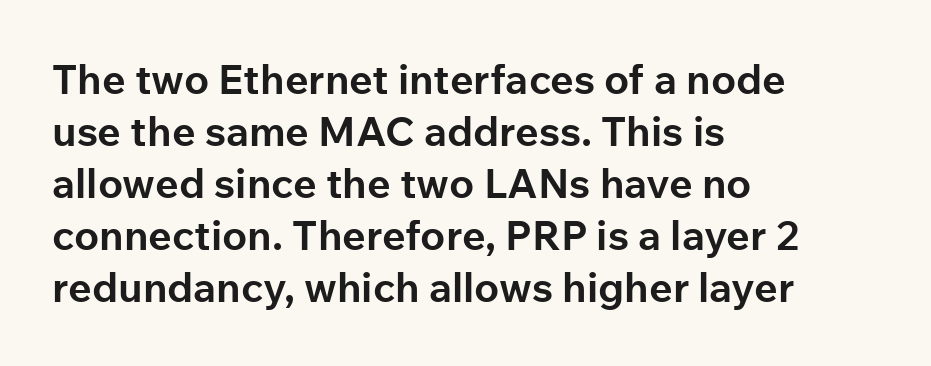
Rule under the text: the space is simply empty. Does the weight exceed regular? Yes, all the way to bold. The face used here is a sans, in the tradition of grotesques and geometrics. In terms of letterspacing, this is plain default setting. You could not count columns in this text — the font is proportionally spaced. Does the lettering tilt? It doesn't — this is upright.
